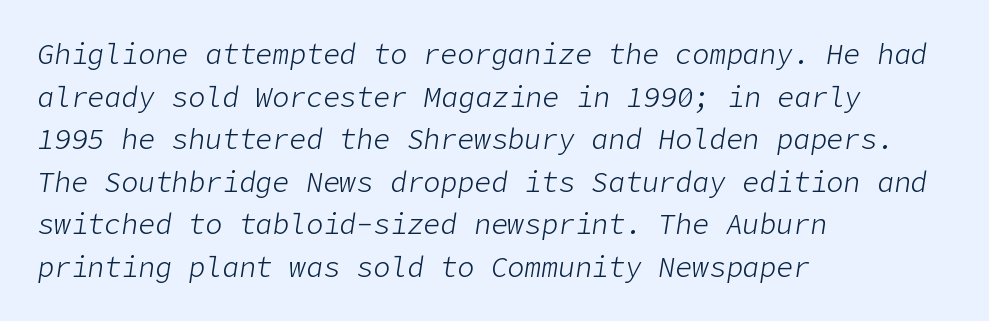
Bare-footed words on every line. Unbolded letterforms with no extra heft. How are the letters spaced? Ordinarily, with no added tracking. These lines stack with their left ends in a neat column. This sample uses an oblique cut, with every glyph tilted off the vertical.
